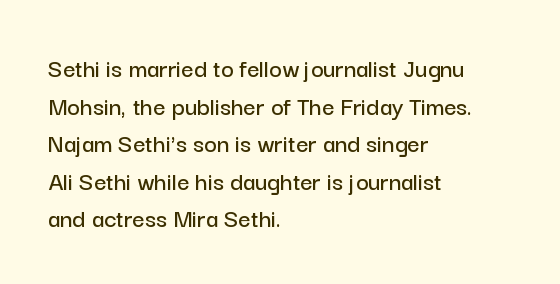
The image shows 27 px text type, upright; set left-aligned, normal line spacing (1.39x), normal letter spacing, not underlined.
